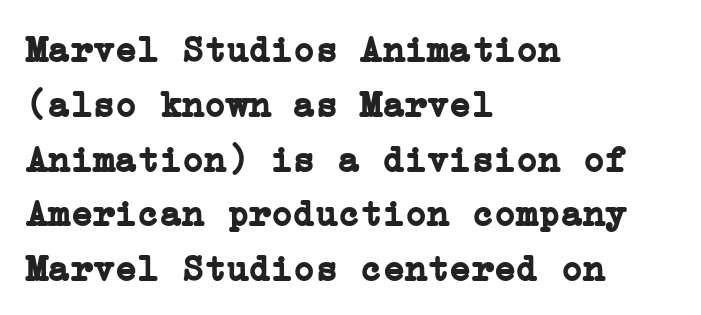
The image shows 37 px semibold serif type, upright; set left-aligned, normal line spacing (1.48x), normal letter spacing, not underlined; low stroke contrast and a medium x-height.
